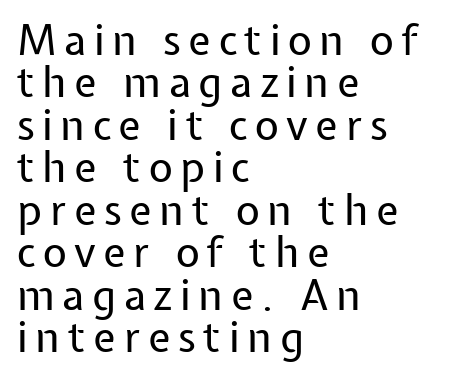
{"serif": "no", "italic": "no", "bold": "no", "weight": "regular", "width": "normal", "stroke_contrast": "low", "x_height": "medium", "monospaced": "no", "underline": "no", "align": "left", "line_spacing": "tight", "line_spacing_ratio": 1.01, "glyph_px": 42}
